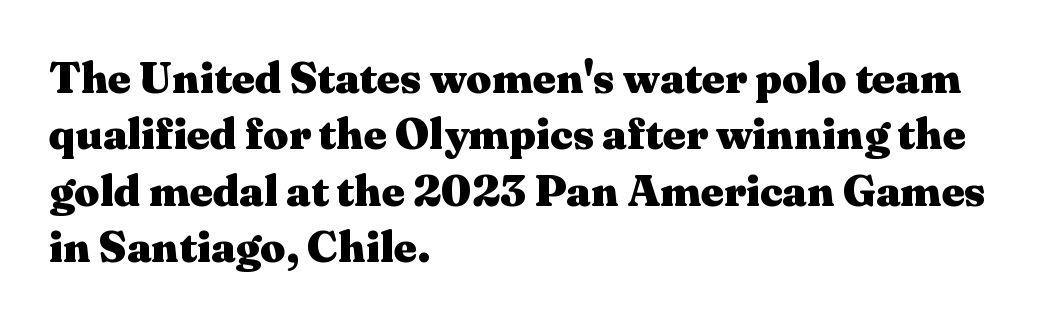
{"serif": "yes", "italic": "no", "bold": "yes", "weight": "heavy", "width": "wide", "stroke_contrast": "medium", "x_height": "medium", "monospaced": "no", "underline": "no", "align": "left", "line_spacing": "normal", "line_spacing_ratio": 1.28, "letter_spacing": "normal", "letter_spacing_em": 0.0, "glyph_px": 44}
